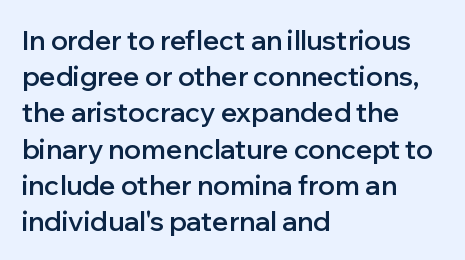
{"italic": "no", "bold": "semi", "underline": "no", "align": "left", "line_spacing": "normal", "line_spacing_ratio": 1.34, "letter_spacing": "normal", "letter_spacing_em": 0.0, "glyph_px": 27}
